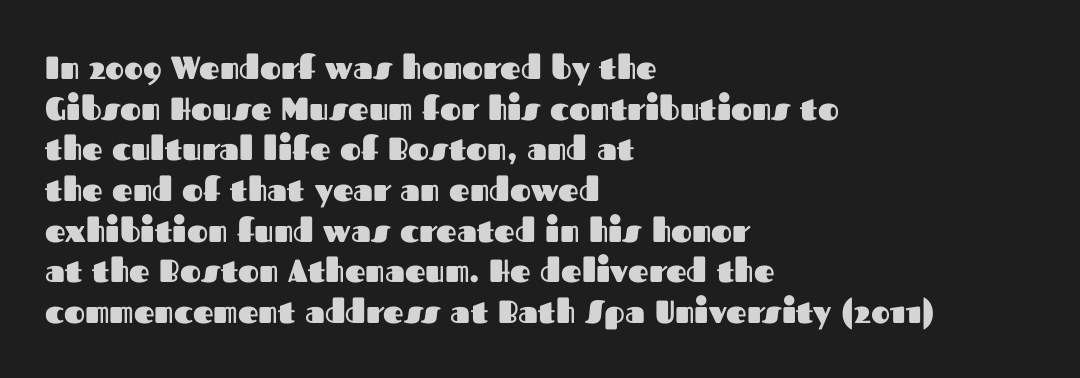
Set as a true bold cut, around the 700 mark. Is this a fixed-width face? No — the glyphs have proportional, varying widths. Serifs: no, the terminals of the letterforms are clean. The font's upright variant was chosen for this text.
